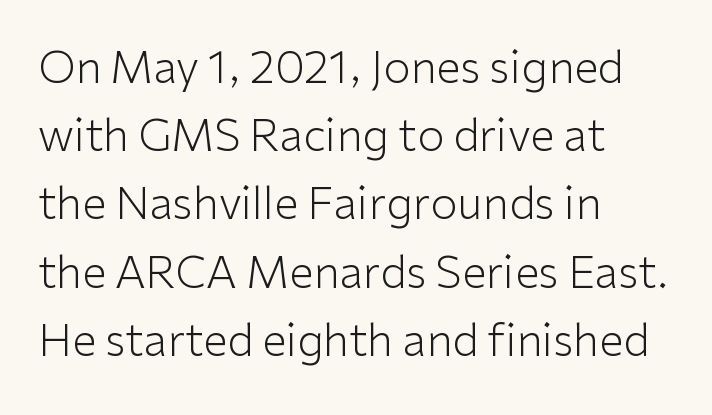
This reads as an unemphasized weight, regular at the heaviest. Posture: straight, roman, zero tilt. The face used here is proportionally spaced, like ordinary book or web type. Just letters on the line, the space beneath them empty.
